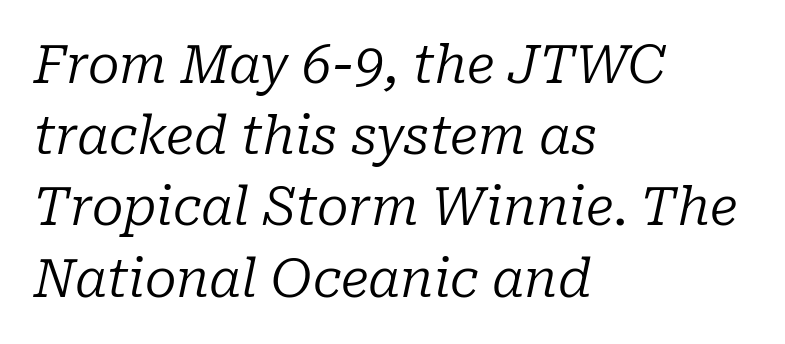
Q: Is the text bold? A: No.
Q: Is the text italic (slanted)? A: Yes, it leans right by about 10 degrees.
Q: Is the typeface a serif or a sans-serif typeface? A: Serif.
Q: Is the text underlined? A: No.
Q: How is the paragraph aligned? A: Left-aligned.
Q: Is the spacing between letters normal or unusually wide? A: Normal.
Q: Is the spacing between lines tight, normal or loose? A: Normal.
Q: Width (condensed, normal, or wide)? A: Normal.
Q: Stroke contrast? A: Low.
Q: x-height? A: Medium.
Q: Monospaced? A: No.
